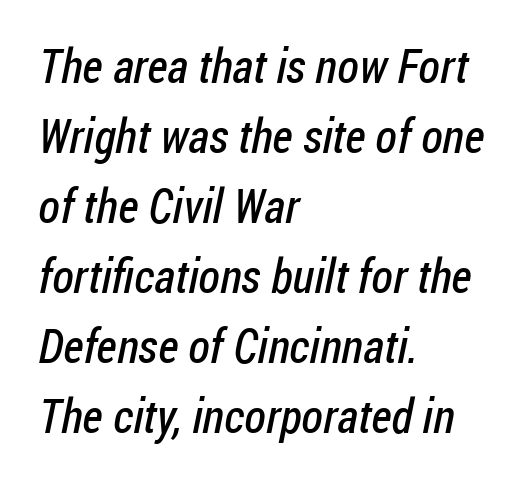
The horizontal fit of the characters is conventional and even. Stroke mass is kept to a normal reading level or below. Is the block centered? No — it sits flush against the left margin. Typographically, this falls in the sans-serif category. Each new line begins a customary step beneath the previous one. The passage shown is not underscored anywhere.
